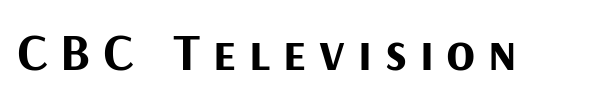
The image shows 53 px bold sans-serif type, upright; set unusually wide letter spacing (+0.24 em), not underlined; medium stroke contrast and a medium x-height.
